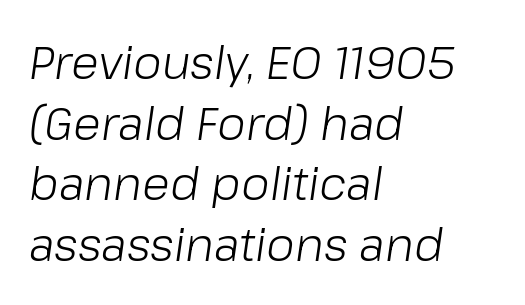
{"italic": "yes", "lean": "right", "slant_degrees": 8, "bold": "no", "weight": "light", "width": "normal", "stroke_contrast": "low", "x_height": "medium", "monospaced": "no", "underline": "no", "align": "left", "line_spacing": "normal", "line_spacing_ratio": 1.32, "letter_spacing": "normal", "letter_spacing_em": 0.0, "glyph_px": 46}
